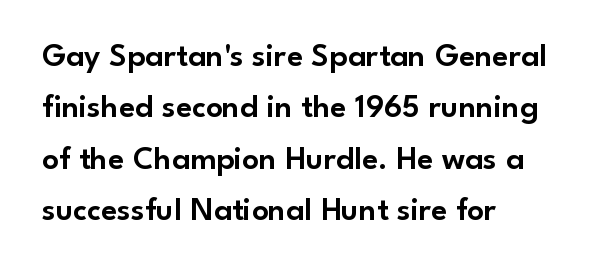
The image shows 33 px sans-serif type, upright; set left-aligned, normal line spacing (1.56x), normal letter spacing, not underlined; low stroke contrast and a small x-height.
